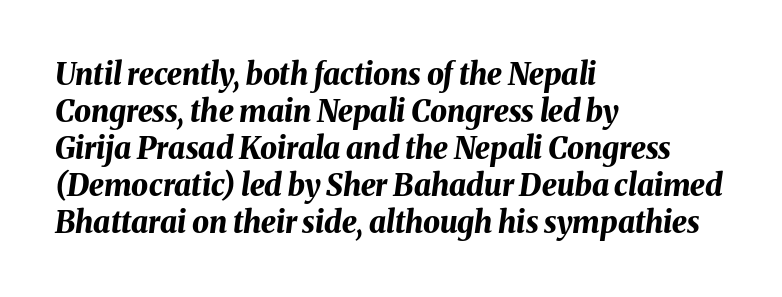
The image shows 30 px bold type, italic (leaning right); set left-aligned, line spacing 1.23x, normal letter spacing, not underlined; medium stroke contrast and a medium x-height.
